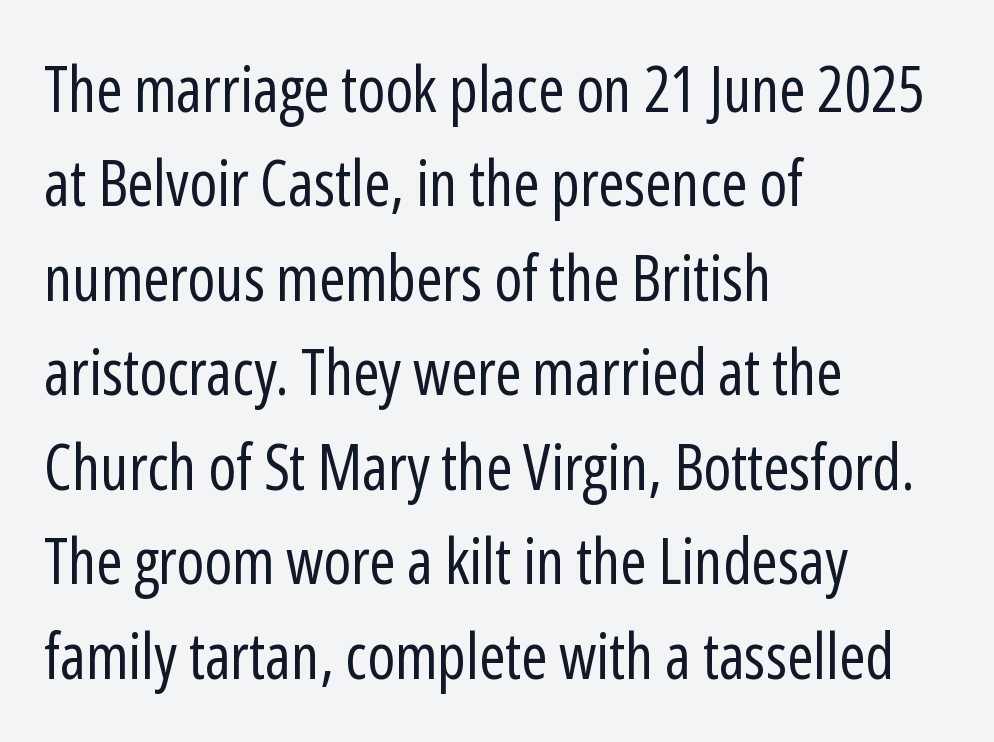
In terms of letterform style, serifs are entirely absent. The passage shown is typed in a proportional face where columns would drift. This sample uses plain, unmodified letter spacing. The strokes carry an ordinary text weight at most. Bare-footed words on every line.
